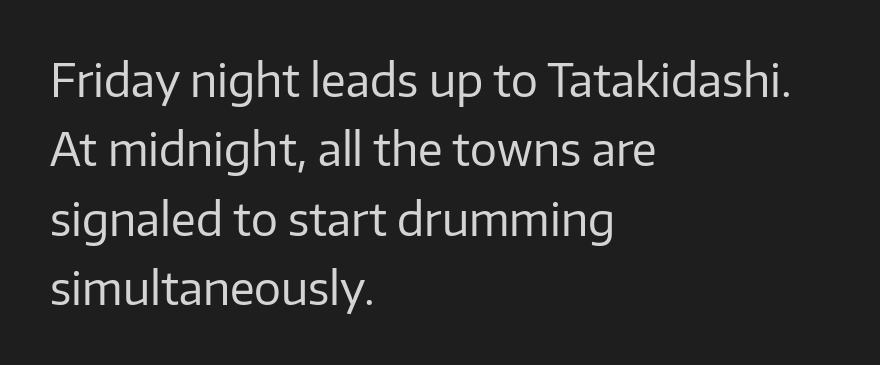
Tracking value appears to be zero — textbook default spacing. Each new line begins a customary step beneath the previous one. The letters look calm and open, with moderate or lighter stems. The gap between lines stays unmarked.
